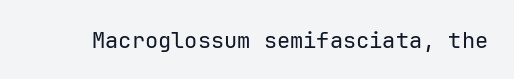
Q: Is the text bold? A: No.
Q: Is the text italic (slanted)? A: No, it is upright.
Q: Is the text underlined? A: No.
Q: Is the spacing between letters normal or unusually wide? A: Normal.
